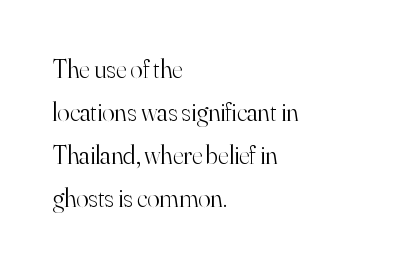
Q: Is the text bold? A: No.
Q: Is the text italic (slanted)? A: No, it is upright.
Q: Is the text underlined? A: No.
Q: How is the paragraph aligned? A: Left-aligned.
Q: Is the spacing between letters normal or unusually wide? A: Normal.
Q: Is the spacing between lines tight, normal or loose? A: Normal.
